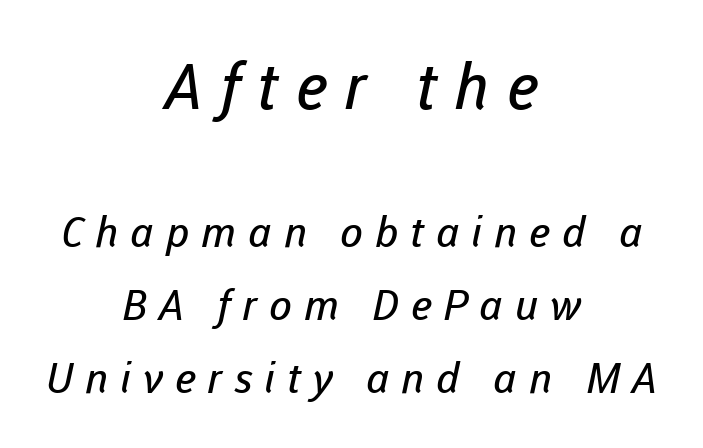
Classification — sans serif. Each row of text sits above clean, open space. The weight would be labelled regular, book, light, or lighter still. Layout note: lines centered. Students, note that the glyphs here are deliberately spaced far apart.
